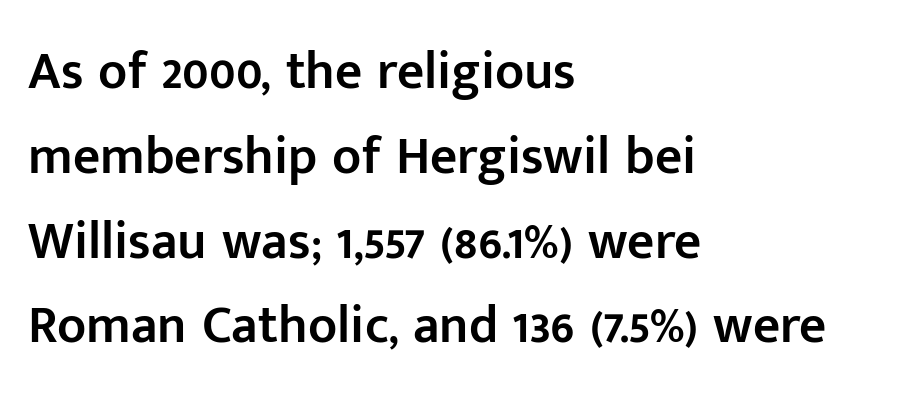
The image shows 53 px semibold sans-serif type, upright; set left-aligned, normal line spacing (1.6x), normal letter spacing, not underlined; low stroke contrast and a medium x-height.
